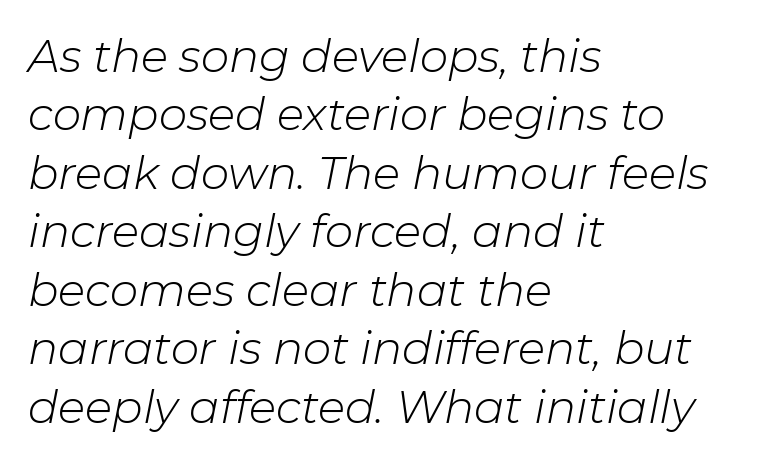
Stroke mass is kept to a normal reading level or below. Whoever set this chose a conventional vertical rhythm. The text block is weighted toward the left margin, trailing off unevenly rightward. Each row of text sits above clean, open space. Observe the lean: these are italic letterforms. Proportional: the letters do not fall into vertical columns.
